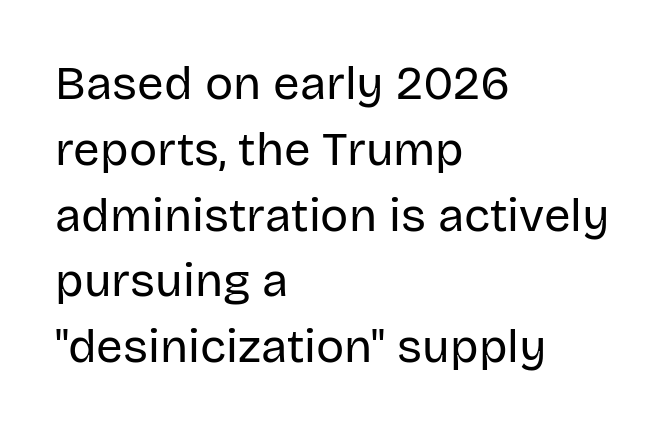
A clean baseline with only descenders dipping below it. Short and long lines alike share a common starting point at left. Regarding leading, the lines here are spaced in the standard way. Bold? No — there's no thickening of the strokes. These lines were composed using upright roman letters.
